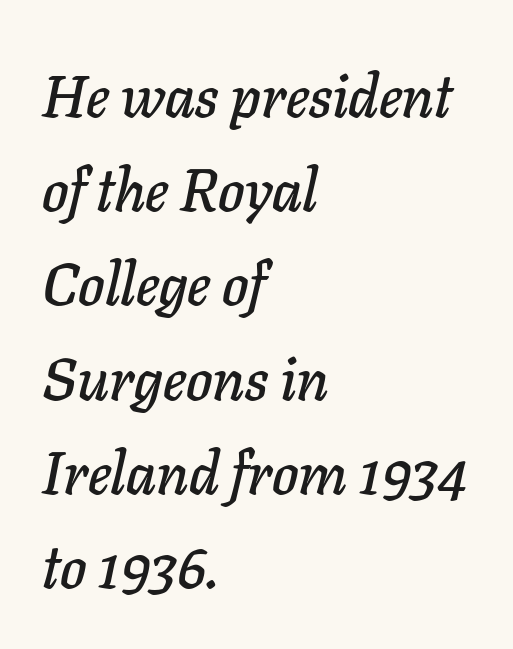
Q: Is the text italic (slanted)? A: Yes, it leans right by about 11 degrees.
Q: Is the text underlined? A: No.
Q: How is the paragraph aligned? A: Left-aligned.
Q: Is the spacing between letters normal or unusually wide? A: Normal.
Q: Is the spacing between lines tight, normal or loose? A: Normal.
Q: Width (condensed, normal, or wide)? A: Normal.
Q: Stroke contrast? A: Low.
Q: x-height? A: Medium.
Q: Monospaced? A: No.
